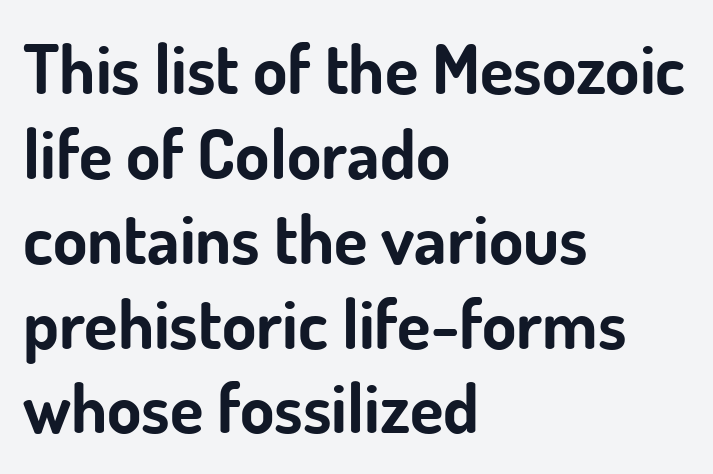
{"serif": "no", "italic": "no", "bold": "yes", "weight": "bold", "width": "normal", "stroke_contrast": "low", "x_height": "small", "monospaced": "no", "underline": "no", "align": "left", "line_spacing_ratio": 1.23, "letter_spacing": "normal", "letter_spacing_em": 0.0, "glyph_px": 69}
